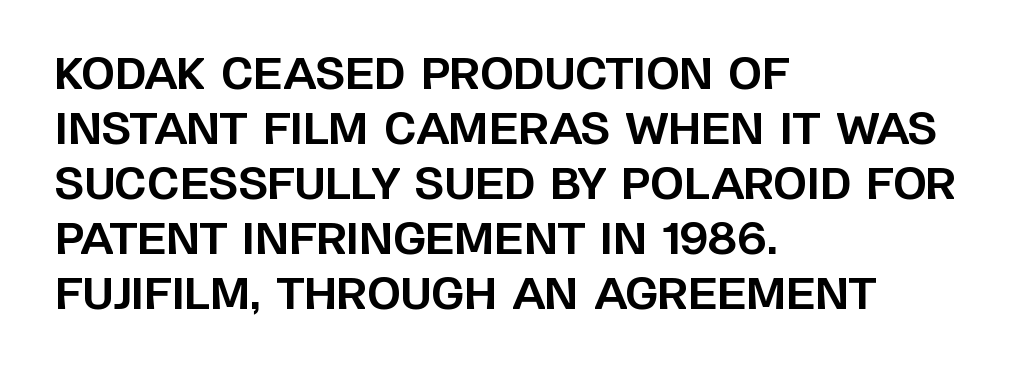
The image shows 43 px bold sans-serif type, upright; set left-aligned, normal line spacing (1.28x), normal letter spacing, not underlined; low stroke contrast and a large x-height.
